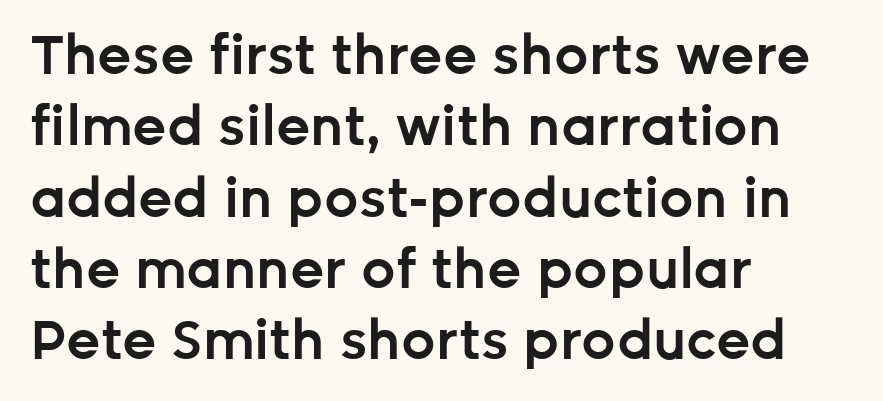
The image shows 54 px semibold sans-serif type, upright; set left-aligned, normal line spacing (1.32x), normal letter spacing, not underlined; low stroke contrast and a medium x-height.
